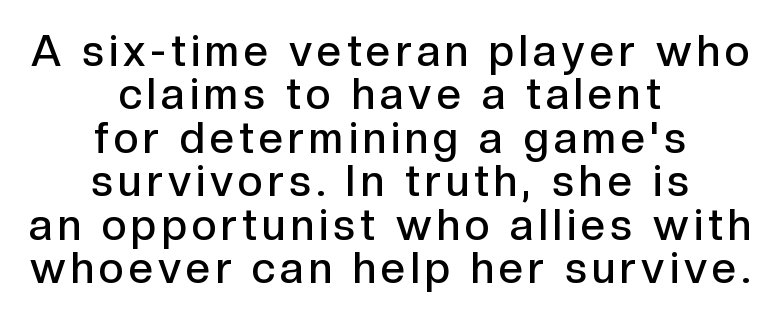
Q: Is the text bold? A: Semi-bold.
Q: Is the text italic (slanted)? A: No, it is upright.
Q: Is the typeface a serif or a sans-serif typeface? A: Sans-serif.
Q: Is the text underlined? A: No.
Q: How is the paragraph aligned? A: Centered.
Q: Is the spacing between lines tight, normal or loose? A: Tight.
Q: Width (condensed, normal, or wide)? A: Normal.
Q: x-height? A: Medium.
Q: Monospaced? A: No.
